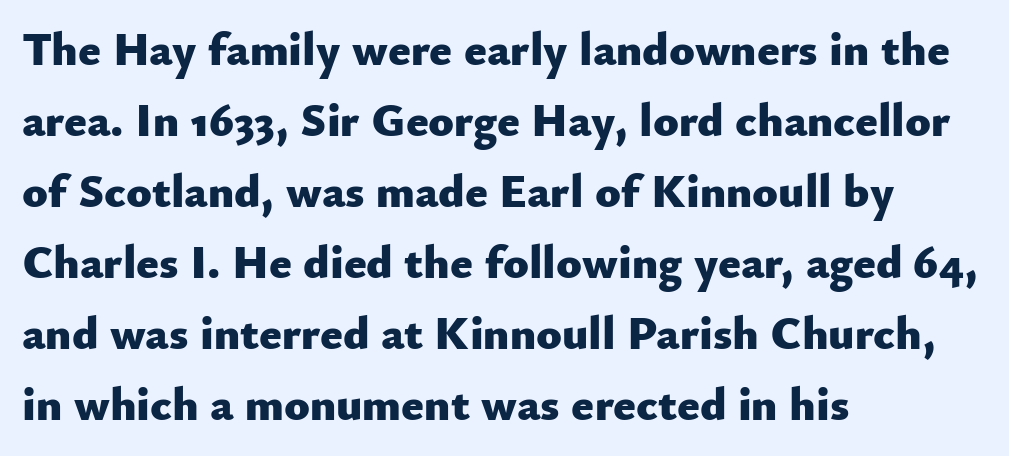
Q: Is the text bold? A: Yes.
Q: Is the text italic (slanted)? A: No, it is upright.
Q: Is the typeface a serif or a sans-serif typeface? A: Sans-serif.
Q: Is the text underlined? A: No.
Q: How is the paragraph aligned? A: Left-aligned.
Q: Is the spacing between letters normal or unusually wide? A: Normal.
Q: Is the spacing between lines tight, normal or loose? A: Normal.
Q: Width (condensed, normal, or wide)? A: Normal.
Q: Stroke contrast? A: Low.
Q: x-height? A: Small.
Q: Monospaced? A: No.
